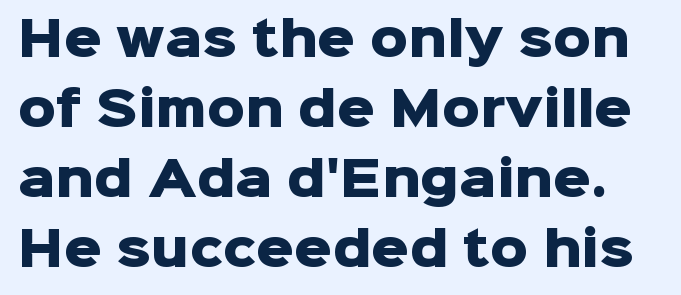
Q: Is the text bold? A: Yes.
Q: Is the text italic (slanted)? A: No, it is upright.
Q: Is the typeface a serif or a sans-serif typeface? A: Sans-serif.
Q: Is the text underlined? A: No.
Q: Is the spacing between letters normal or unusually wide? A: Normal.
Q: Is the spacing between lines tight, normal or loose? A: Normal.
Q: Width (condensed, normal, or wide)? A: Normal.
Q: Stroke contrast? A: Low.
Q: x-height? A: Medium.
Q: Monospaced? A: No.
